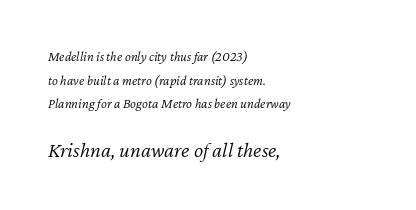
Q: Is the text bold? A: No.
Q: Is the text italic (slanted)? A: Yes, it leans right by about 12 degrees.
Q: Is the text underlined? A: No.
Q: How is the paragraph aligned? A: Left-aligned.
Q: Is the spacing between letters normal or unusually wide? A: Normal.
Q: Is the spacing between lines tight, normal or loose? A: Normal.
Q: Which block of text is set in a larger size, the first (top) or the second (bottom)? A: The second (bottom) one.
